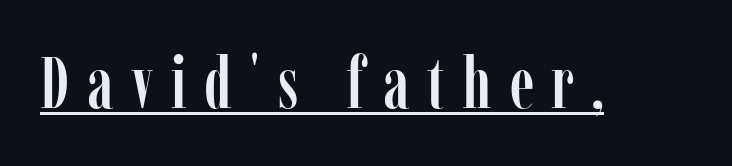
{"serif": "yes", "italic": "no", "width": "condensed", "stroke_contrast": "low", "x_height": "medium", "monospaced": "no", "underline": "yes", "letter_spacing": "wide", "letter_spacing_em": 0.25, "glyph_px": 71}
